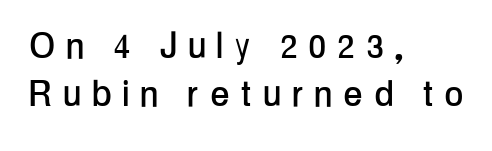
This is roman type, the default non-slanted kind. Any mark beneath the type? The region is blank. The font family rendered here belongs to the sans-serif group. The rendering uses a small line-height, squeezing the rows.
